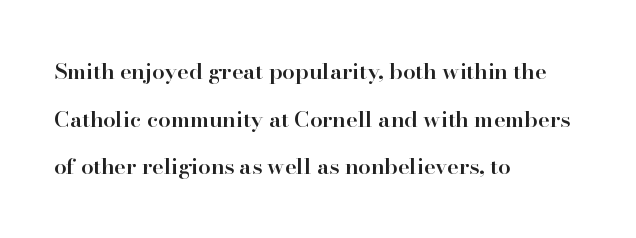
Q: Is the text bold? A: Semi-bold.
Q: Is the text italic (slanted)? A: No, it is upright.
Q: Is the text underlined? A: No.
Q: How is the paragraph aligned? A: Left-aligned.
Q: Is the spacing between letters normal or unusually wide? A: Normal.
Q: Is the spacing between lines tight, normal or loose? A: Loose.
